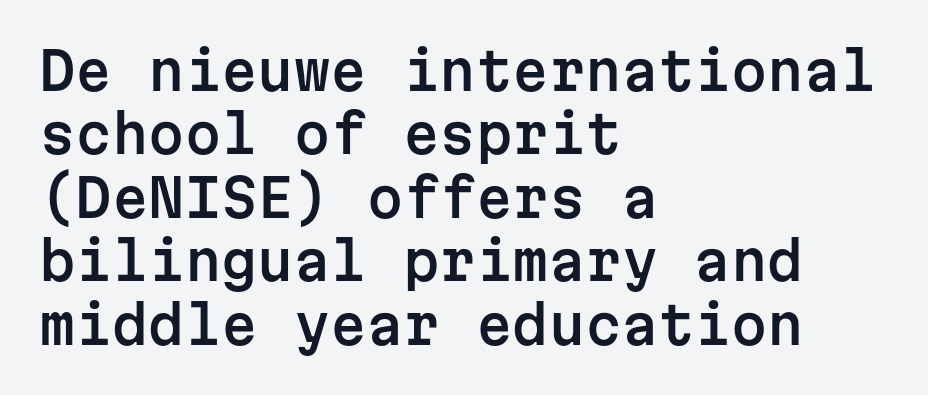
Q: Is the text italic (slanted)? A: No, it is upright.
Q: Is the typeface a serif or a sans-serif typeface? A: Sans-serif.
Q: Is the text underlined? A: No.
Q: How is the paragraph aligned? A: Left-aligned.
Q: Is the spacing between letters normal or unusually wide? A: Normal.
Q: Width (condensed, normal, or wide)? A: Normal.
Q: Stroke contrast? A: Low.
Q: x-height? A: Medium.
Q: Monospaced? A: Yes.
